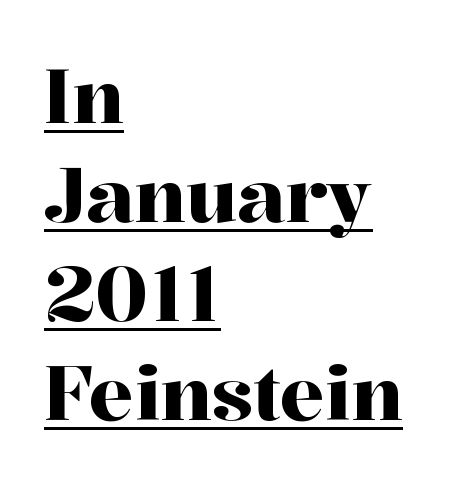
Q: Is the text italic (slanted)? A: No, it is upright.
Q: Is the typeface a serif or a sans-serif typeface? A: Serif.
Q: Is the text underlined? A: Yes.
Q: How is the paragraph aligned? A: Left-aligned.
Q: Is the spacing between letters normal or unusually wide? A: Normal.
Q: Is the spacing between lines tight, normal or loose? A: Normal.
Q: Width (condensed, normal, or wide)? A: Normal.
Q: Stroke contrast? A: High.
Q: x-height? A: Medium.
Q: Monospaced? A: No.
